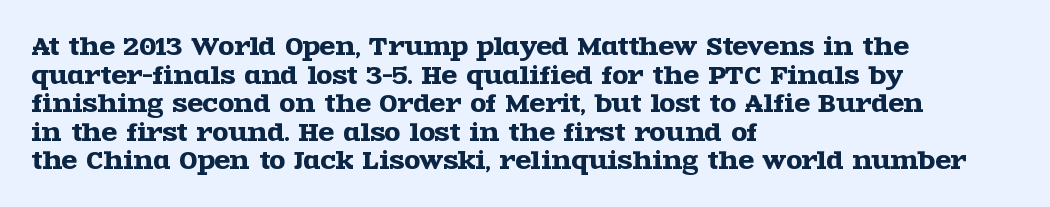
Each line starts at the same left margin while the right side varies. This sample uses plain, unmodified letter spacing. Only glyphs here, with clear space below each row. The letters stand upright; this is a roman face.
